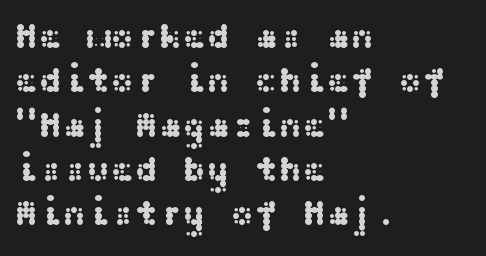
{"serif": "no", "italic": "no", "width": "wide", "stroke_contrast": "medium", "x_height": "medium", "underline": "no", "align": "left", "line_spacing_ratio": 1.23, "letter_spacing": "normal", "letter_spacing_em": 0.0, "glyph_px": 36}
